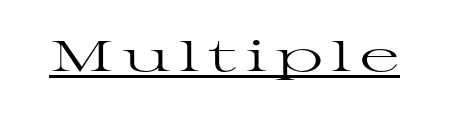
The image shows 43 px regular-weight, wide serif type, upright; set unusually wide letter spacing (+0.2 em), underlined; high stroke contrast and a medium x-height.
